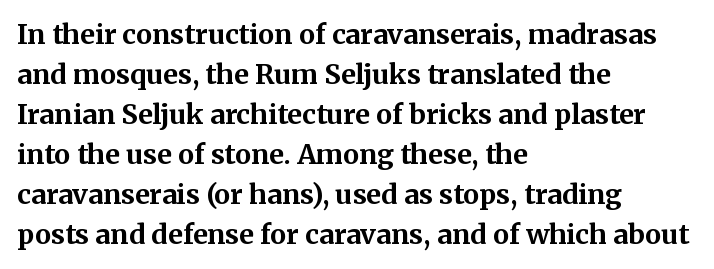
Q: Is the text bold? A: Yes.
Q: Is the text italic (slanted)? A: No, it is upright.
Q: Is the text underlined? A: No.
Q: How is the paragraph aligned? A: Left-aligned.
Q: Is the spacing between letters normal or unusually wide? A: Normal.
Q: Is the spacing between lines tight, normal or loose? A: Normal.
